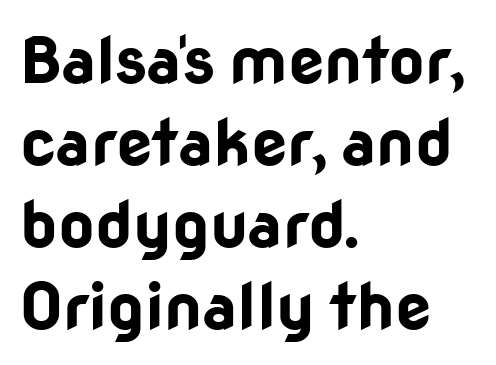
Q: Is the text bold? A: Yes.
Q: Is the text italic (slanted)? A: No, it is upright.
Q: Is the typeface a serif or a sans-serif typeface? A: Sans-serif.
Q: Is the text underlined? A: No.
Q: How is the paragraph aligned? A: Left-aligned.
Q: Is the spacing between letters normal or unusually wide? A: Normal.
Q: Is the spacing between lines tight, normal or loose? A: Normal.
Q: Width (condensed, normal, or wide)? A: Normal.
Q: Stroke contrast? A: Low.
Q: x-height? A: Medium.
Q: Monospaced? A: No.
